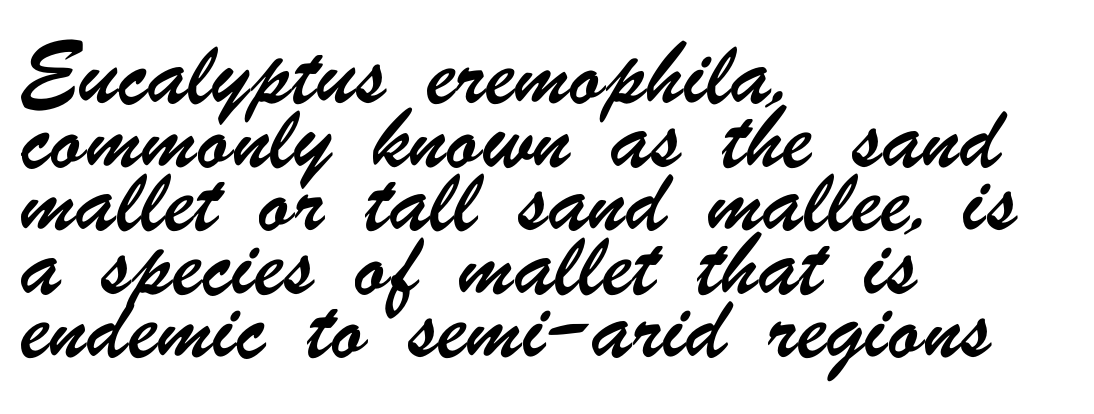
Q: Is the typeface a serif or a sans-serif typeface? A: Sans-serif.
Q: Is the text underlined? A: No.
Q: How is the paragraph aligned? A: Left-aligned.
Q: Is the spacing between letters normal or unusually wide? A: Normal.
Q: Is the spacing between lines tight, normal or loose? A: Normal.
Q: Width (condensed, normal, or wide)? A: Condensed.
Q: Stroke contrast? A: Low.
Q: x-height? A: Small.
Q: Monospaced? A: No.
